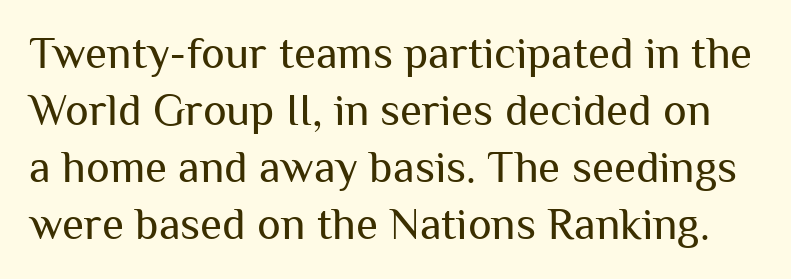
The image shows 45 px regular-weight sans-serif type, upright; set normal line spacing (1.27x), normal letter spacing, not underlined; medium stroke contrast and a medium x-height.
